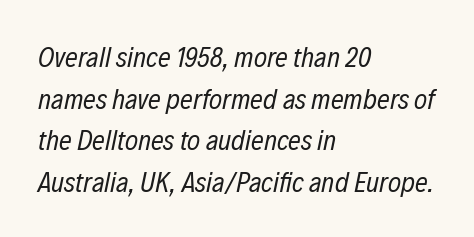
{"italic": "yes", "lean": "right", "slant_degrees": 12, "bold": "no", "weight": "regular", "width": "condensed", "stroke_contrast": "low", "x_height": "medium", "monospaced": "no", "underline": "no", "align": "left", "line_spacing": "normal", "line_spacing_ratio": 1.49, "letter_spacing": "normal", "letter_spacing_em": 0.0, "glyph_px": 28}
